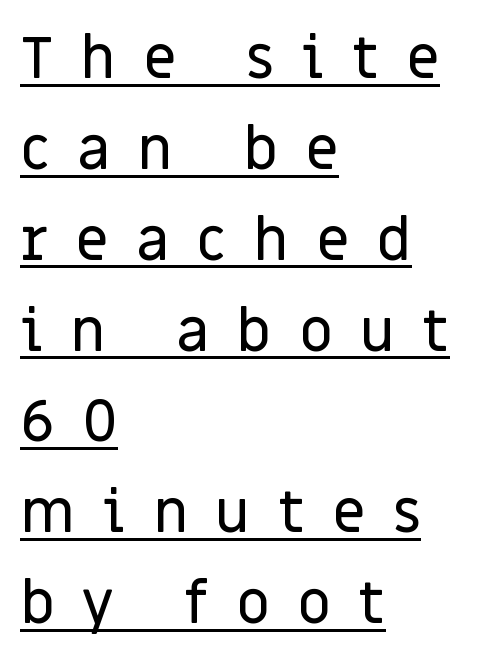
Character widths vary here, with narrow letters taking less room than wide ones. Reading down the column, the eye jumps a familiar distance to each next line. Reading down the block, your eye returns to a fixed left position each line. Glance below the letters and you will spot a drawn line. Is the letter spacing exaggerated? Yes — the characters are pushed far apart.
